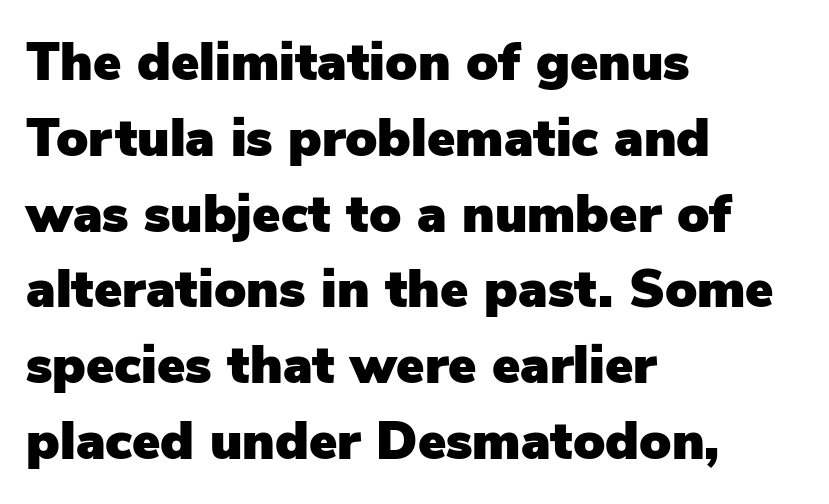
Looks like regular typesetting: each glyph gets only the width it needs. Casual observation: everything's shoved over to the left. The rendering uses a moderate line-height, typical for paragraphs. How are the letters spaced? Ordinarily, with no added tracking. The face used here is a sans, in the tradition of grotesques and geometrics.
